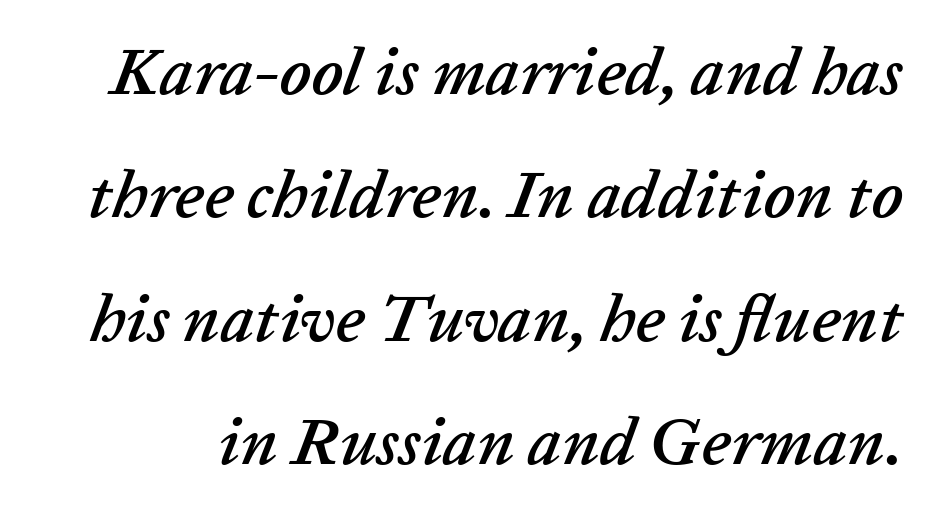
{"italic": "yes", "lean": "right", "slant_degrees": 20, "width": "normal", "stroke_contrast": "low", "x_height": "medium", "monospaced": "no", "underline": "no", "line_spacing_ratio": 1.84, "letter_spacing": "normal", "letter_spacing_em": 0.0, "glyph_px": 67}
